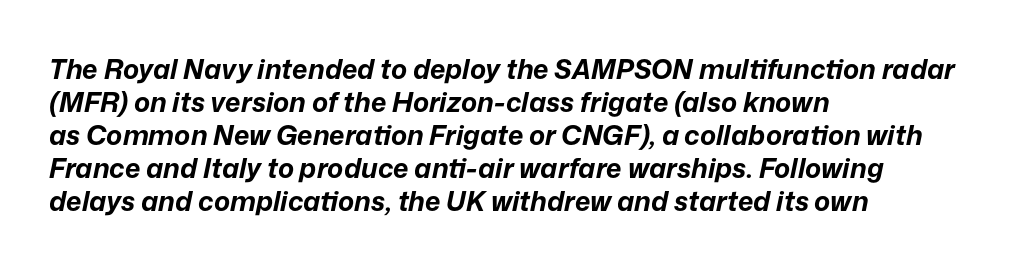
{"italic": "yes", "lean": "right", "slant_degrees": 12, "bold": "yes", "underline": "no", "align": "left", "line_spacing_ratio": 1.22, "letter_spacing": "normal", "letter_spacing_em": 0.0, "glyph_px": 27}
